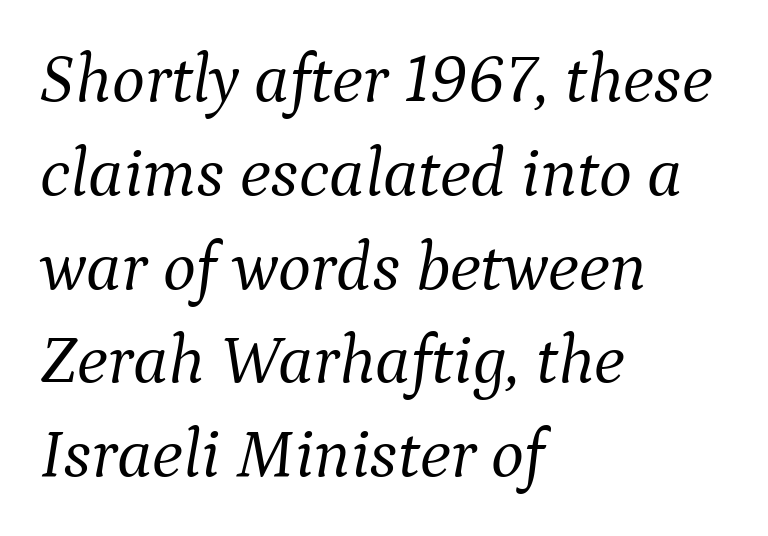
The image shows 70 px light serif type, italic (leaning right); set left-aligned, normal line spacing (1.34x), normal letter spacing, not underlined; medium stroke contrast and a medium x-height.
